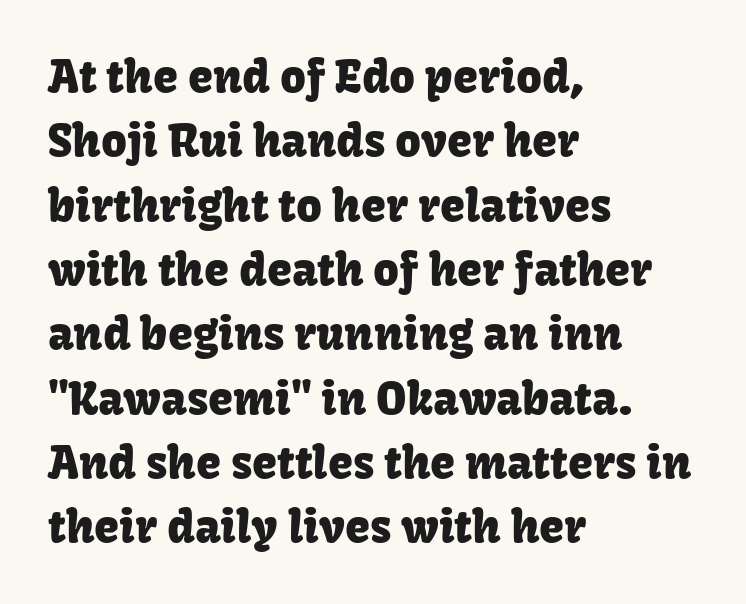
Q: Is the text italic (slanted)? A: No, it is upright.
Q: Is the typeface a serif or a sans-serif typeface? A: Sans-serif.
Q: Is the text underlined? A: No.
Q: How is the paragraph aligned? A: Left-aligned.
Q: Is the spacing between letters normal or unusually wide? A: Normal.
Q: Is the spacing between lines tight, normal or loose? A: Normal.
Q: Width (condensed, normal, or wide)? A: Normal.
Q: Stroke contrast? A: Low.
Q: x-height? A: Medium.
Q: Monospaced? A: No.
